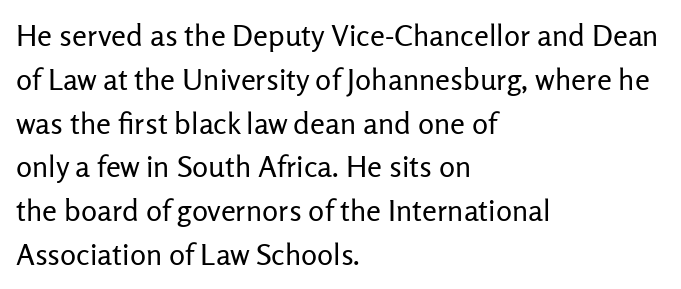
The lines are quadded left. The letters advance in unequal steps, a hallmark of proportional type. Tracking value appears to be zero — textbook default spacing. Compared with a typical body face, this is equally light or lighter still. Tall strokes in this sample are plumb rather than angled.
